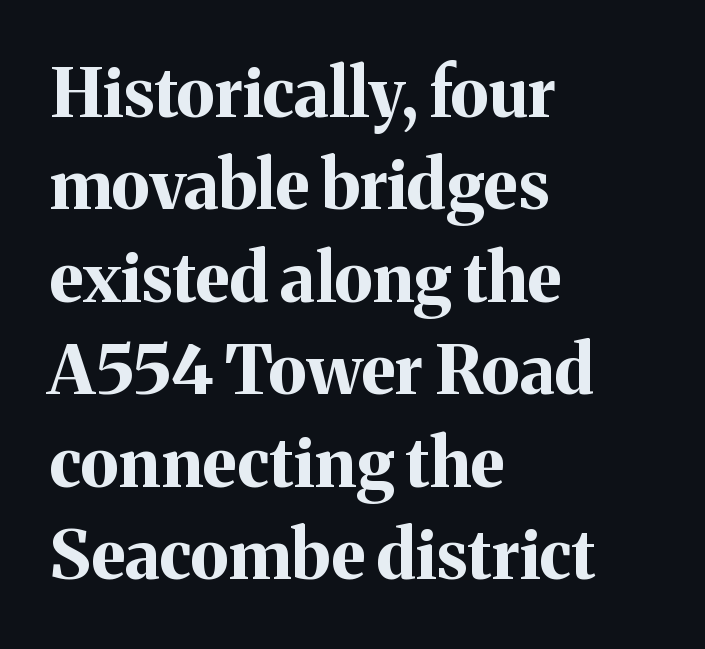
Q: Is the text bold? A: Yes.
Q: Is the text italic (slanted)? A: No, it is upright.
Q: Is the typeface a serif or a sans-serif typeface? A: Serif.
Q: Is the text underlined? A: No.
Q: How is the paragraph aligned? A: Left-aligned.
Q: Is the spacing between letters normal or unusually wide? A: Normal.
Q: Is the spacing between lines tight, normal or loose? A: Normal.
Q: Width (condensed, normal, or wide)? A: Normal.
Q: Stroke contrast? A: Medium.
Q: x-height? A: Medium.
Q: Monospaced? A: No.
